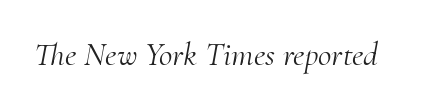
{"serif": "yes", "italic": "yes", "lean": "right", "slant_degrees": 10, "bold": "no", "weight": "light", "width": "normal", "stroke_contrast": "medium", "x_height": "small", "monospaced": "no", "underline": "no", "letter_spacing": "normal", "letter_spacing_em": 0.0, "glyph_px": 33}
